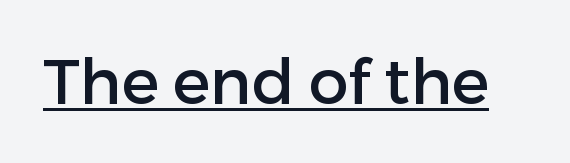
The image shows 63 px sans-serif type, upright; set normal letter spacing, underlined; low stroke contrast and a medium x-height.
